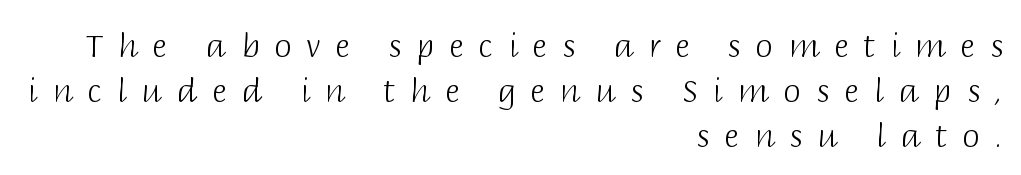
If you measured baseline to baseline, you'd find a middling distance. Which margin do the lines hug? The right one — the left edge is uneven. A clean baseline with only descenders dipping below it. Every character sits straight up, as roman type does. Do the characters align in a grid? No, the font is proportional. I'd call this a sans setting — the letters go barefoot.
